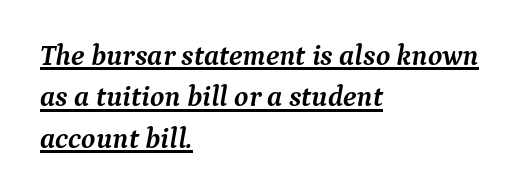
These lines keep a tight, regular rhythm from letter to letter. Compared with a centered layout, this one pins lines to the left instead. Emphasis is given by a line drawn under the lettering. Strokes here are thick enough to call this a true bold. In terms of letterform style, serifs are clearly present. There's an unmistakable incline to the writing here.
